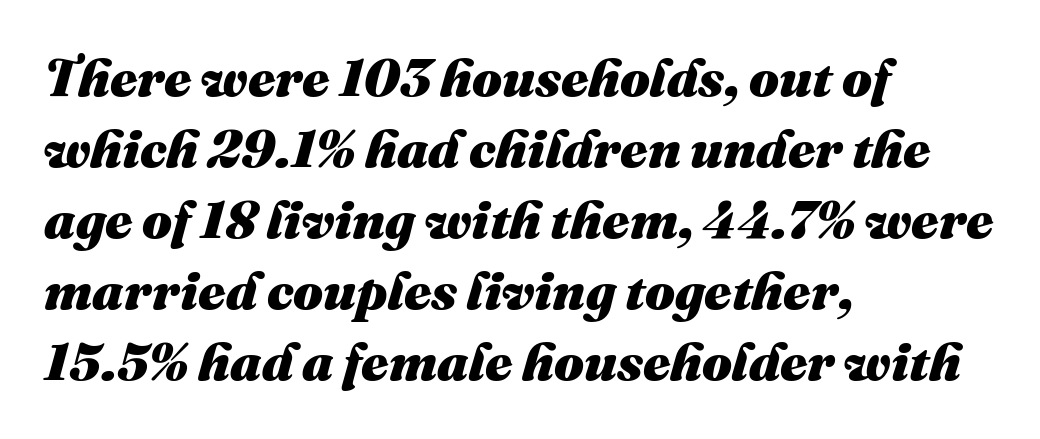
The image shows 53 px heavy type, italic (leaning right); set left-aligned, normal line spacing (1.34x), normal letter spacing, not underlined; medium stroke contrast and a medium x-height.
